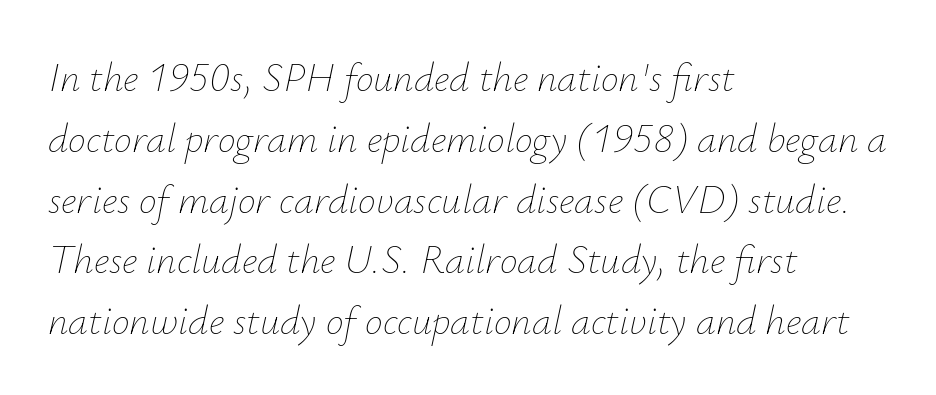
Q: Is the text bold? A: No.
Q: Is the text italic (slanted)? A: Yes, it leans right by about 12 degrees.
Q: Is the text underlined? A: No.
Q: How is the paragraph aligned? A: Left-aligned.
Q: Is the spacing between letters normal or unusually wide? A: Normal.
Q: Is the spacing between lines tight, normal or loose? A: Normal.
Q: Width (condensed, normal, or wide)? A: Normal.
Q: Stroke contrast? A: Low.
Q: x-height? A: Small.
Q: Monospaced? A: No.
